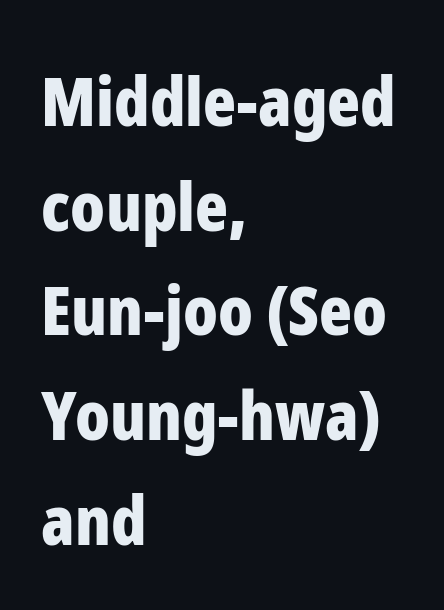
The space between consecutive lines is moderate. Nope, no serifs anywhere on these letters. The lines in this sample share a left origin and differ only in where they stop. As a designer I'd log this as weight 700, bold.
